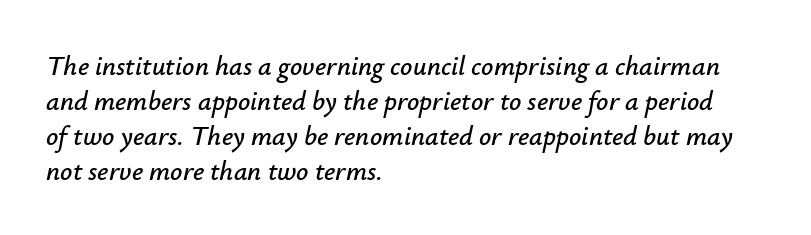
{"italic": "yes", "lean": "right", "slant_degrees": 12, "underline": "no", "align": "left", "line_spacing": "normal", "line_spacing_ratio": 1.3, "letter_spacing": "normal", "letter_spacing_em": 0.0, "glyph_px": 27}
